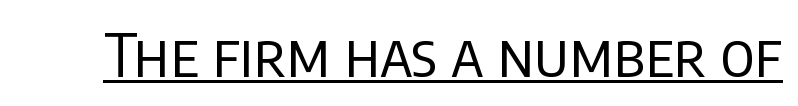
Is the letter spacing exaggerated? No — it looks like the ordinary default. This sample uses a sans-serif face. Spacing verdict: proportional, widths tailored to each character. This rendering features underlined lettering.
